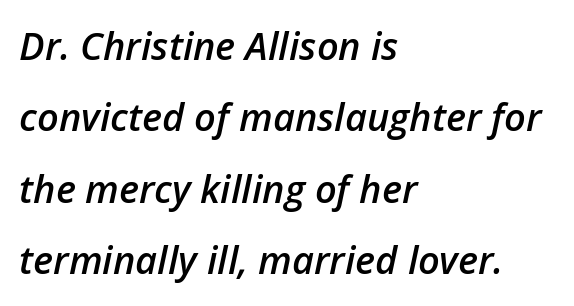
The image shows 38 px semibold type, italic (leaning right); set left-aligned, line spacing 1.88x, normal letter spacing, not underlined; low stroke contrast and a medium x-height.
